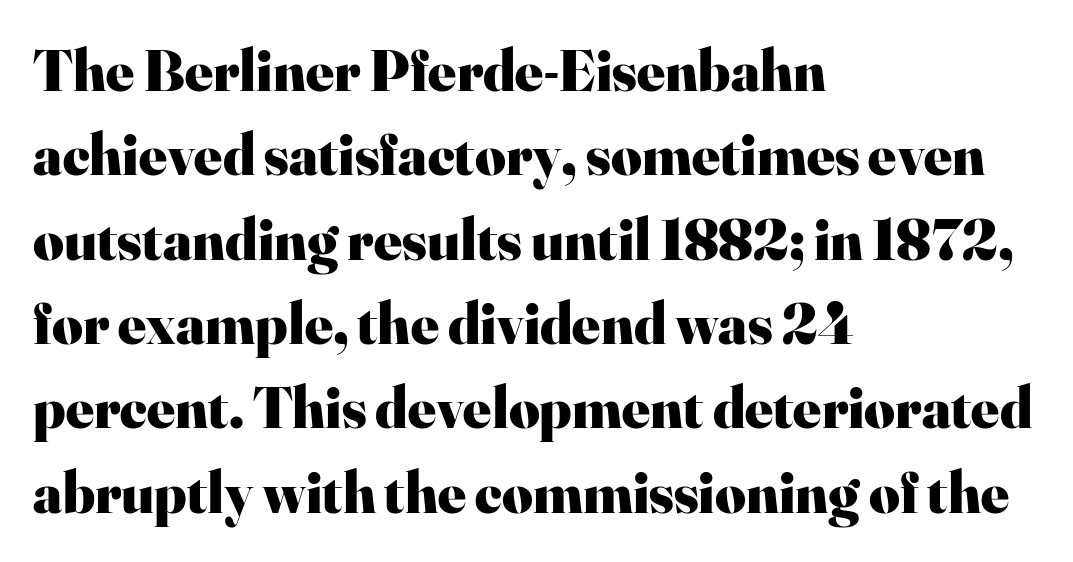
{"serif": "yes", "italic": "no", "bold": "yes", "weight": "heavy", "width": "normal", "stroke_contrast": "high", "x_height": "small", "monospaced": "no", "underline": "no", "align": "left", "line_spacing": "normal", "line_spacing_ratio": 1.43, "letter_spacing": "normal", "letter_spacing_em": 0.0, "glyph_px": 59}
